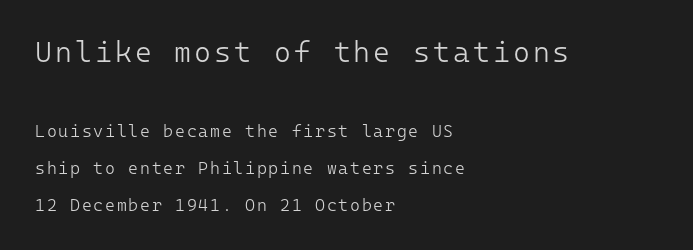
{"serif": "no", "italic": "no", "bold": "no", "weight": "light", "width": "normal", "stroke_contrast": "low", "x_height": "medium", "monospaced": "yes", "underline": "no", "align": "left", "line_spacing": "loose", "line_spacing_ratio": 2.17, "larger_block": "first", "size_ratio": 1.71, "glyph_px": 29}
